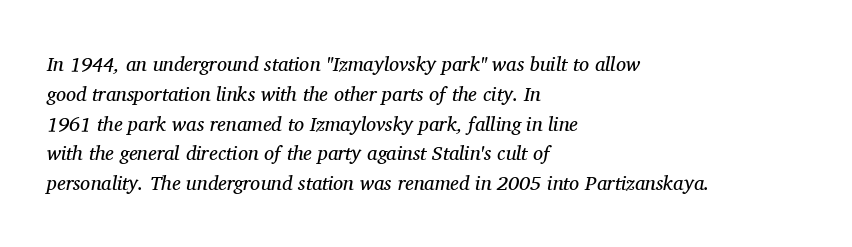
The image shows 20 px text type, italic (leaning right); set left-aligned, normal line spacing (1.49x), normal letter spacing, not underlined.
